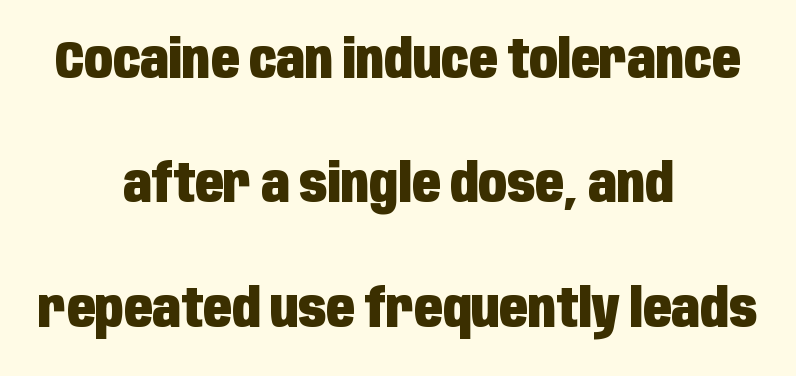
The image shows 52 px heavy, condensed sans-serif type, upright; set centered, loose line spacing (2.39x), normal letter spacing, not underlined; low stroke contrast and a large x-height.
